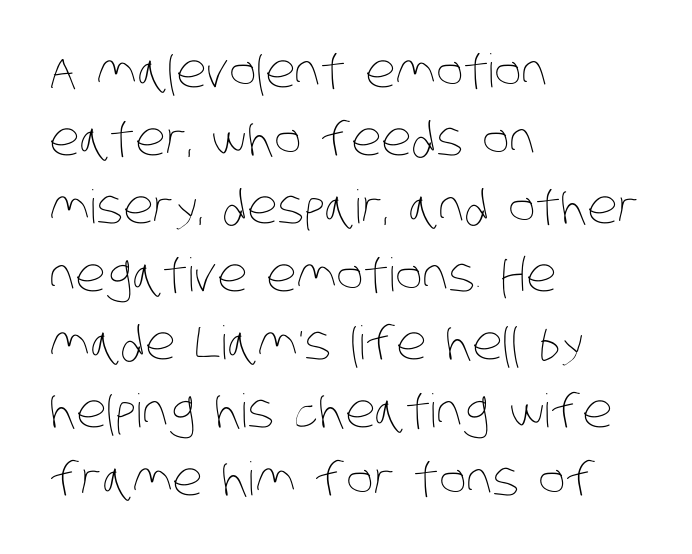
The letters sit at their default tracking, neither squeezed nor spread. Which margin do the lines hug? The left one — the right edge is uneven. The rows are spaced the way most documents space them. Quick note: underline off.
